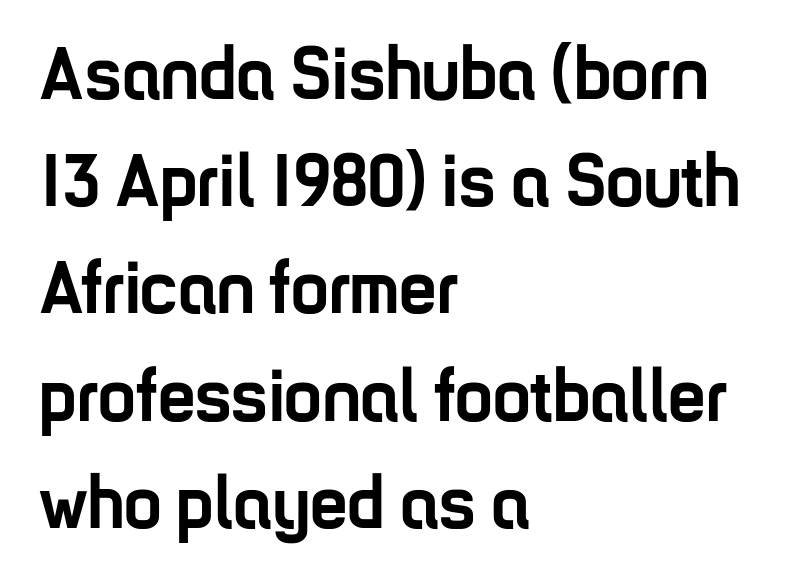
Posture: upright roman. Each line starts at the same left margin while the right side varies. Compared with an ordinary text face, these strokes are far heavier — a full bold. The face used here is proportionally spaced, like ordinary book or web type. Descenders hang freely into open space.
